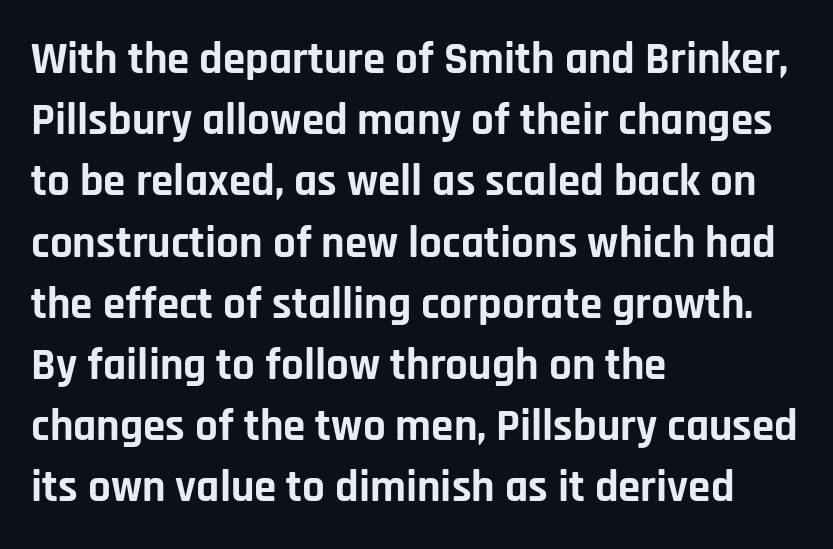
Observe the ordinary spacing: letters are neighbours, not strangers. Casual observation: everything's shoved over to the left. The font's upright variant was chosen for this text. Reading down the column, the eye jumps a familiar distance to each next line. Descender tails drop into unmarked territory.
